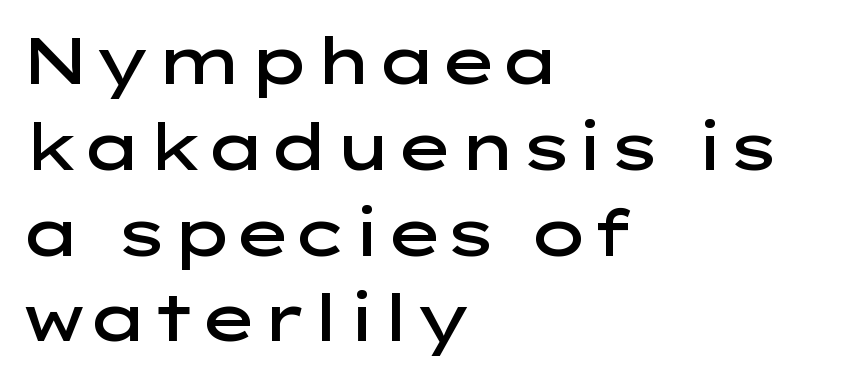
The image shows 64 px semibold, wide sans-serif type, upright; set left-aligned, normal line spacing (1.34x), normal letter spacing, not underlined; low stroke contrast and a medium x-height.
